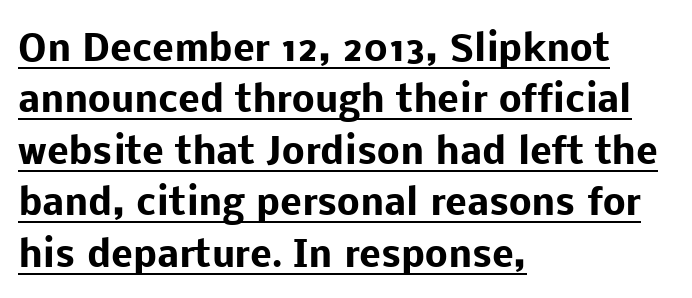
Q: Is the text bold? A: Yes.
Q: Is the text italic (slanted)? A: No, it is upright.
Q: Is the typeface a serif or a sans-serif typeface? A: Sans-serif.
Q: Is the text underlined? A: Yes.
Q: How is the paragraph aligned? A: Left-aligned.
Q: Is the spacing between letters normal or unusually wide? A: Normal.
Q: Is the spacing between lines tight, normal or loose? A: Normal.
Q: Width (condensed, normal, or wide)? A: Normal.
Q: Stroke contrast? A: Low.
Q: x-height? A: Medium.
Q: Monospaced? A: No.
